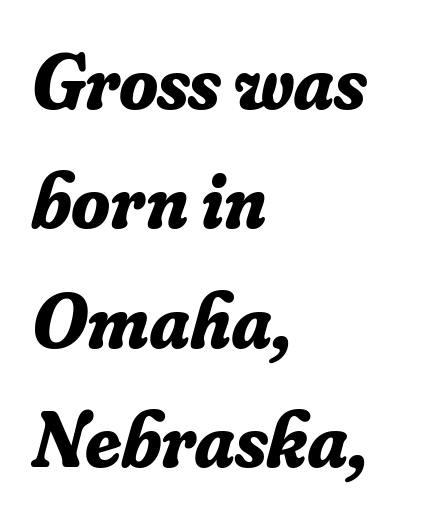
Each letter keeps its own natural width here, so spacing adapts to shape. The letters are slanted; this is an italic face. The glyphs in this specimen are seriffed. Look at the tracking — it's just the regular setting, nothing added. Descender tails drop into unmarked territory. Stroke thickness is high; the sample reads as a true bold.
